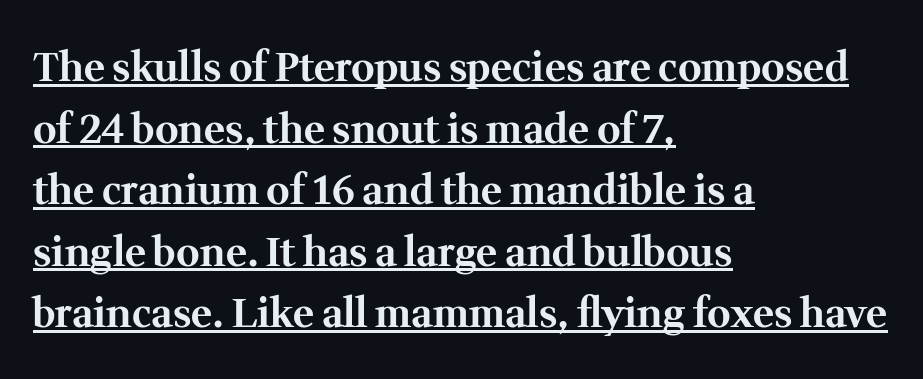
{"serif": "yes", "italic": "no", "bold": "yes", "weight": "bold", "width": "normal", "stroke_contrast": "medium", "x_height": "medium", "monospaced": "no", "underline": "yes", "align": "left", "line_spacing": "normal", "line_spacing_ratio": 1.54, "letter_spacing": "normal", "letter_spacing_em": 0.0, "glyph_px": 40}
